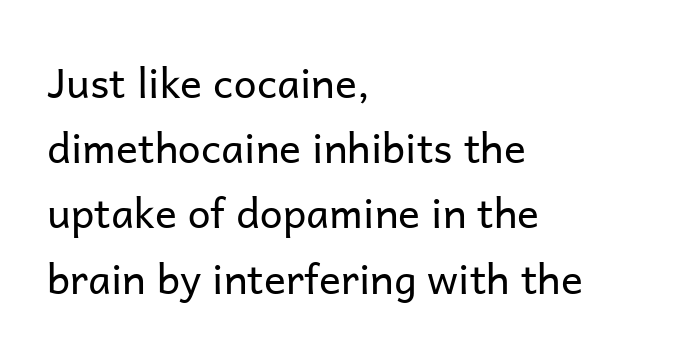
The image shows 41 px regular-weight sans-serif type, upright; set left-aligned, normal line spacing (1.59x), normal letter spacing, not underlined; low stroke contrast and a medium x-height.
